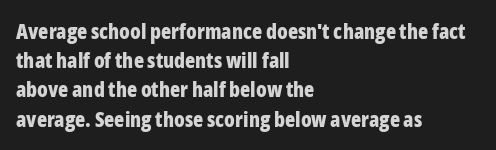
{"italic": "no", "bold": "yes", "underline": "no", "align": "left", "line_spacing": "normal", "line_spacing_ratio": 1.39, "letter_spacing": "normal", "letter_spacing_em": 0.0, "glyph_px": 21}
